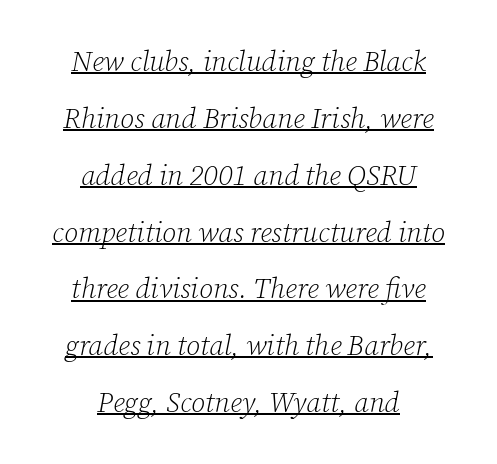
The image shows 28 px light serif type, italic (leaning right); set centered, loose line spacing (2.03x), normal letter spacing, underlined; low stroke contrast and a medium x-height.
